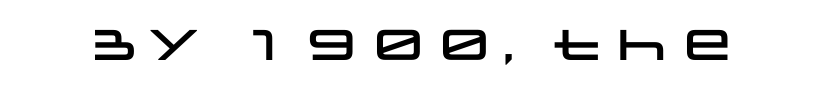
{"serif": "no", "italic": "no", "width": "wide", "stroke_contrast": "low", "x_height": "large", "monospaced": "no", "underline": "no", "letter_spacing": "normal", "letter_spacing_em": 0.0, "glyph_px": 43}
